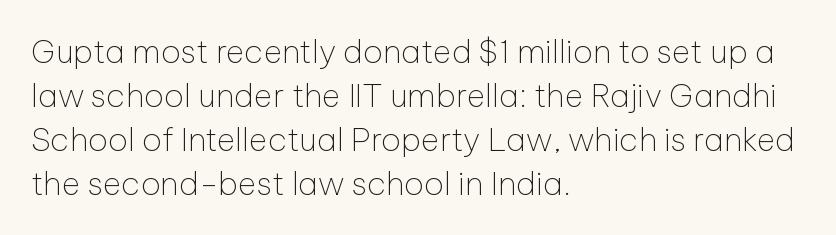
Q: Is the text bold? A: No.
Q: Is the text italic (slanted)? A: No, it is upright.
Q: Is the typeface a serif or a sans-serif typeface? A: Sans-serif.
Q: Is the text underlined? A: No.
Q: How is the paragraph aligned? A: Left-aligned.
Q: Is the spacing between letters normal or unusually wide? A: Normal.
Q: Is the spacing between lines tight, normal or loose? A: Normal.
Q: Width (condensed, normal, or wide)? A: Normal.
Q: Stroke contrast? A: Low.
Q: x-height? A: Medium.
Q: Monospaced? A: No.
